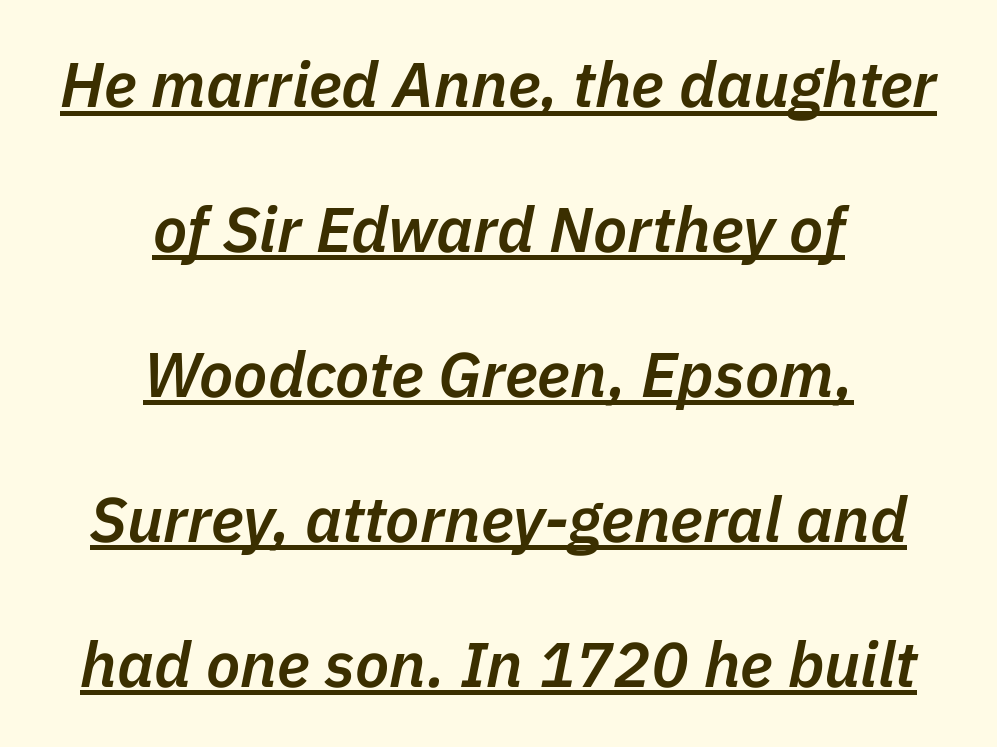
{"italic": "yes", "lean": "right", "slant_degrees": 11, "bold": "semi", "weight": "semibold", "width": "normal", "stroke_contrast": "low", "x_height": "medium", "monospaced": "no", "underline": "yes", "align": "center", "line_spacing": "loose", "line_spacing_ratio": 2.3, "letter_spacing": "normal", "letter_spacing_em": 0.0, "glyph_px": 63}
